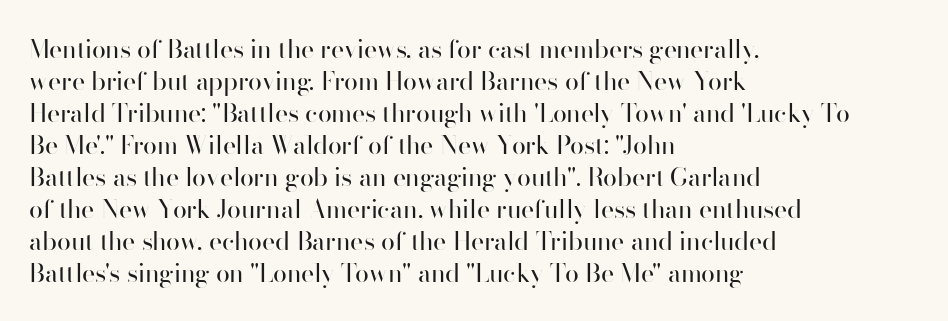
{"italic": "no", "bold": "no", "underline": "no", "align": "left", "line_spacing": "normal", "line_spacing_ratio": 1.28, "letter_spacing": "normal", "letter_spacing_em": 0.0, "glyph_px": 25}
